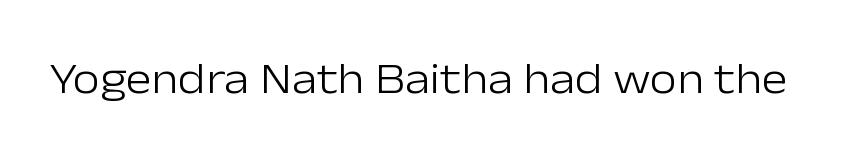
{"serif": "no", "italic": "no", "bold": "no", "weight": "light", "width": "normal", "stroke_contrast": "low", "x_height": "medium", "monospaced": "no", "underline": "no", "letter_spacing": "normal", "letter_spacing_em": 0.0, "glyph_px": 44}
